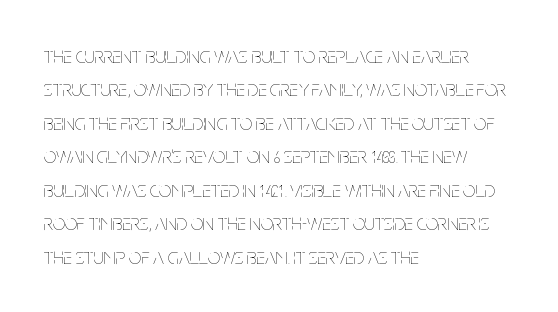
{"italic": "no", "bold": "no", "underline": "no", "align": "left", "line_spacing": "normal", "line_spacing_ratio": 1.52, "letter_spacing": "normal", "letter_spacing_em": 0.0, "glyph_px": 22}
